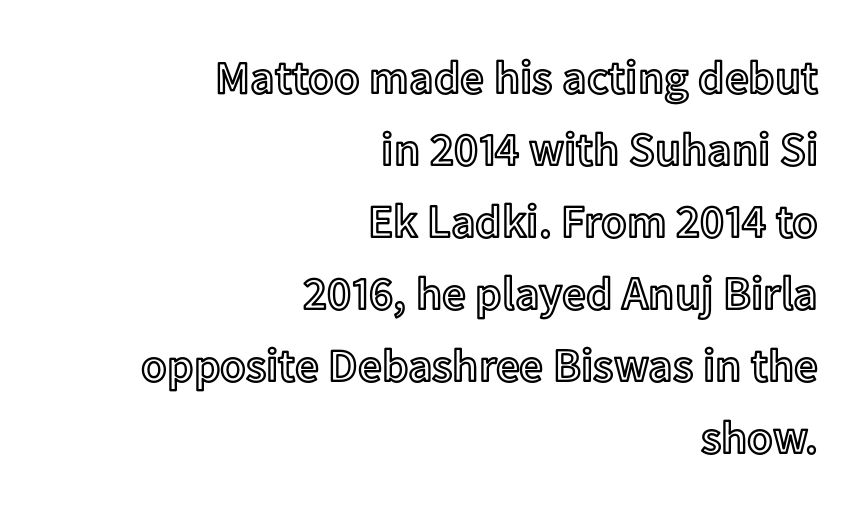
Q: Is the text italic (slanted)? A: No, it is upright.
Q: Is the text underlined? A: No.
Q: How is the paragraph aligned? A: Right-aligned.
Q: Is the spacing between letters normal or unusually wide? A: Normal.
Q: Is the spacing between lines tight, normal or loose? A: Normal.
Q: Width (condensed, normal, or wide)? A: Normal.
Q: x-height? A: Medium.
Q: Monospaced? A: No.
